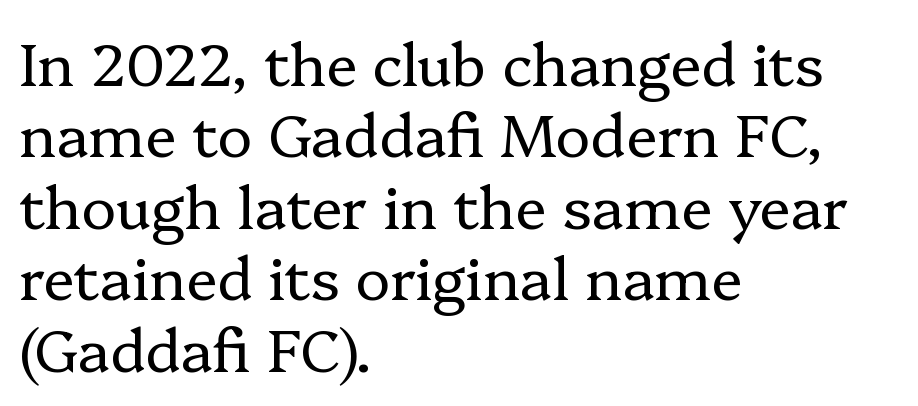
{"serif": "yes", "italic": "no", "bold": "no", "weight": "regular", "width": "normal", "stroke_contrast": "low", "x_height": "medium", "monospaced": "no", "underline": "no", "align": "left", "line_spacing_ratio": 1.21, "letter_spacing": "normal", "letter_spacing_em": 0.0, "glyph_px": 59}
